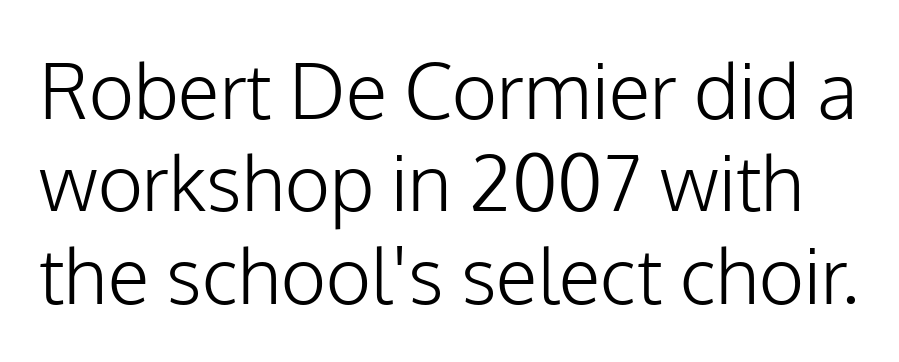
{"serif": "no", "italic": "no", "bold": "no", "weight": "light", "width": "normal", "stroke_contrast": "low", "x_height": "medium", "monospaced": "no", "underline": "no", "line_spacing_ratio": 1.2, "letter_spacing": "normal", "letter_spacing_em": 0.0, "glyph_px": 77}
